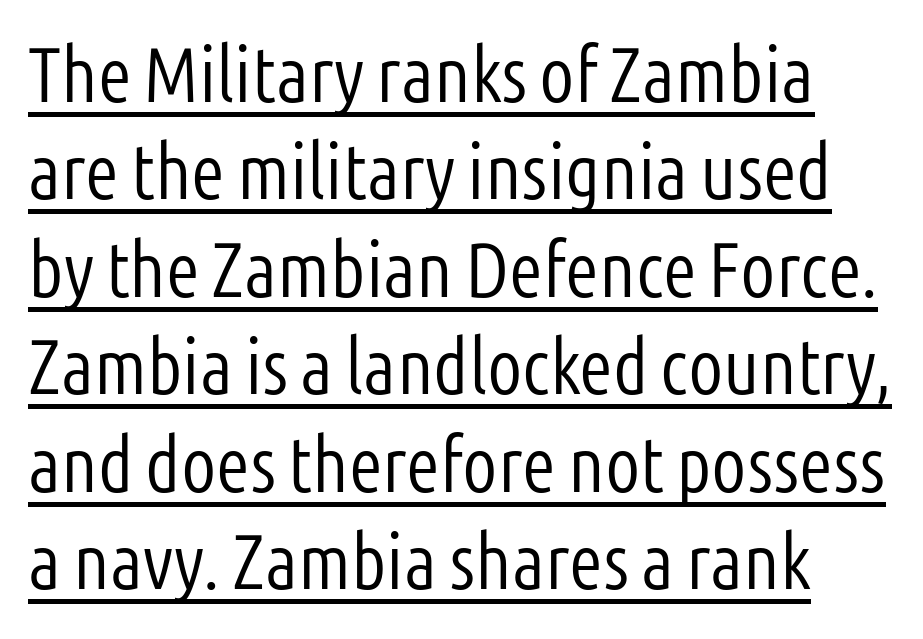
{"serif": "no", "italic": "no", "bold": "no", "weight": "light", "width": "condensed", "stroke_contrast": "low", "x_height": "medium", "monospaced": "no", "underline": "yes", "line_spacing": "normal", "line_spacing_ratio": 1.25, "letter_spacing": "normal", "letter_spacing_em": 0.0, "glyph_px": 78}
